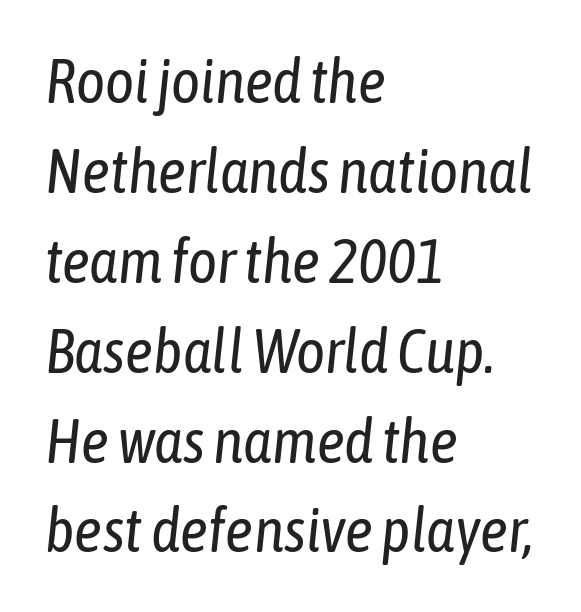
Yep, that's italic — everything's leaning. Nobody touched the tracking dial on this one. The string is rendered with underlining switched off. The letters advance in unequal steps, a hallmark of proportional type. Summary of vertical rhythm: regular, with standard interline spacing. The cut favours lightness, reaching ordinary text weight at its darkest.
